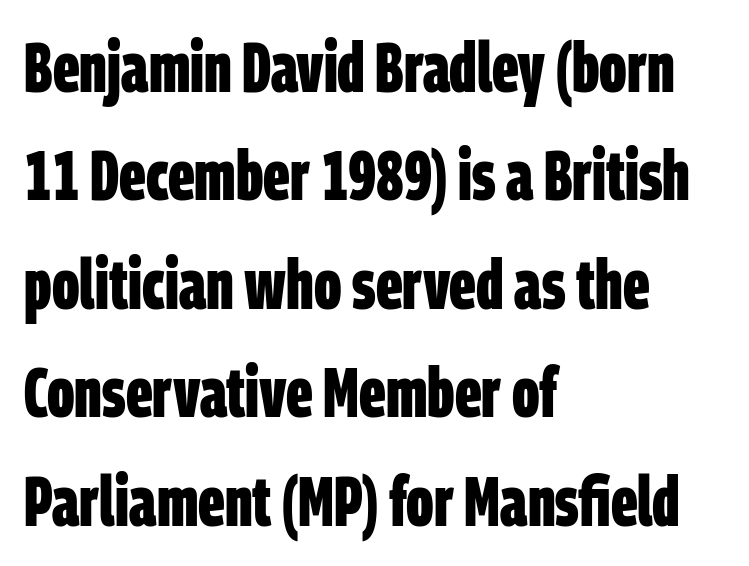
Notice how the passage keeps a crisp vertical edge on the left only. This is sans-serif lettering, the kind often seen on screens and signage. Compared with typical body copy, the letter spacing here is the same. Regular leading. Stroke thickness is high; the sample reads as a true bold. Each row of text sits above clean, open space.
